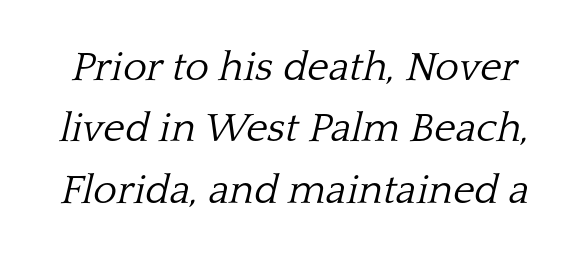
The font's italic variant was chosen for this text. Words float on clear page, feet unadorned. These lines sit exactly where default settings would place them. The letters advance in unequal steps, a hallmark of proportional type.
